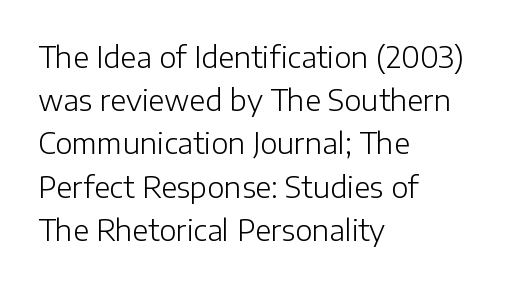
Q: Is the text bold? A: No.
Q: Is the text italic (slanted)? A: No, it is upright.
Q: Is the typeface a serif or a sans-serif typeface? A: Sans-serif.
Q: Is the text underlined? A: No.
Q: How is the paragraph aligned? A: Left-aligned.
Q: Is the spacing between letters normal or unusually wide? A: Normal.
Q: Is the spacing between lines tight, normal or loose? A: Normal.
Q: Width (condensed, normal, or wide)? A: Normal.
Q: Stroke contrast? A: Low.
Q: x-height? A: Medium.
Q: Monospaced? A: No.
